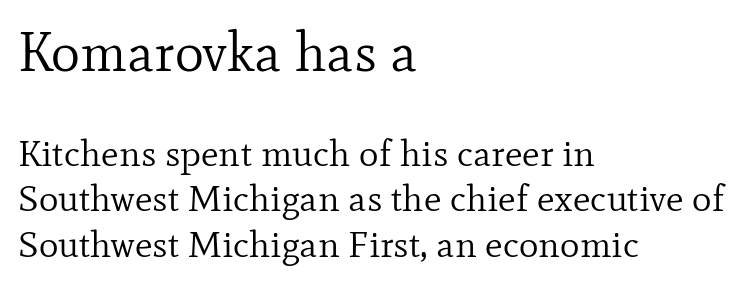
A typesetter would call this zero additional tracking. Posture: vertical. Visually, the top section dominates because its glyphs are scaled up. Bare-footed words on every line.
